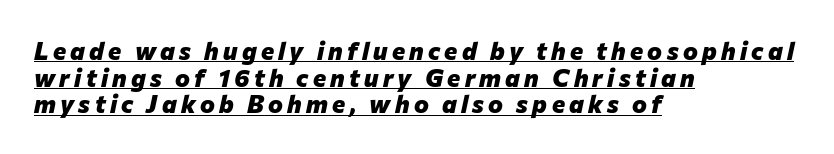
The image shows 25 px bold type, italic (leaning right); set left-aligned, tight line spacing (1.07x), underlined.
